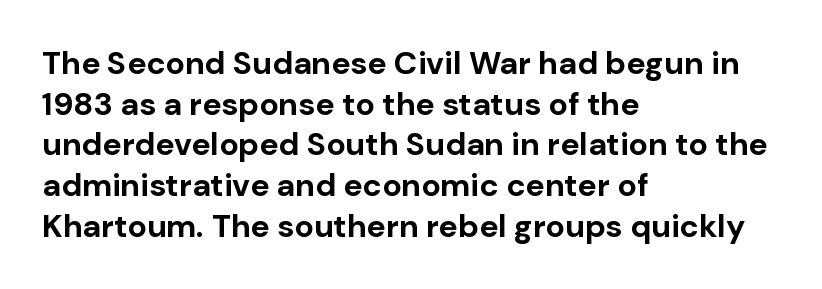
Q: Is the text bold? A: Yes.
Q: Is the text italic (slanted)? A: No, it is upright.
Q: Is the typeface a serif or a sans-serif typeface? A: Sans-serif.
Q: Is the text underlined? A: No.
Q: How is the paragraph aligned? A: Left-aligned.
Q: Is the spacing between letters normal or unusually wide? A: Normal.
Q: Is the spacing between lines tight, normal or loose? A: Normal.
Q: Width (condensed, normal, or wide)? A: Normal.
Q: Stroke contrast? A: Low.
Q: x-height? A: Medium.
Q: Monospaced? A: No.
